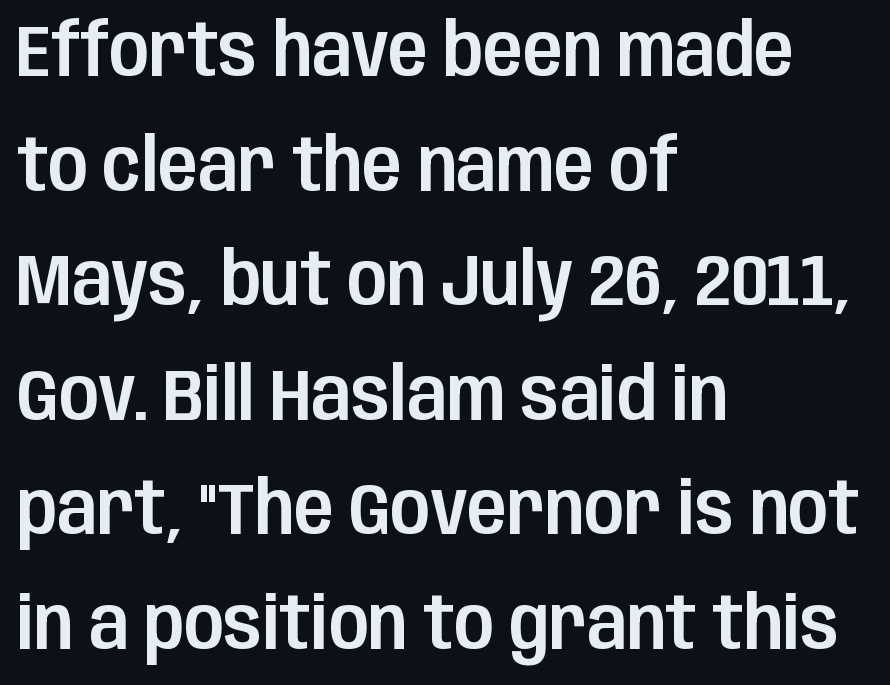
Q: Is the text italic (slanted)? A: No, it is upright.
Q: Is the typeface a serif or a sans-serif typeface? A: Sans-serif.
Q: Is the text underlined? A: No.
Q: How is the paragraph aligned? A: Left-aligned.
Q: Is the spacing between letters normal or unusually wide? A: Normal.
Q: Is the spacing between lines tight, normal or loose? A: Normal.
Q: Width (condensed, normal, or wide)? A: Condensed.
Q: Stroke contrast? A: Low.
Q: x-height? A: Large.
Q: Monospaced? A: No.
